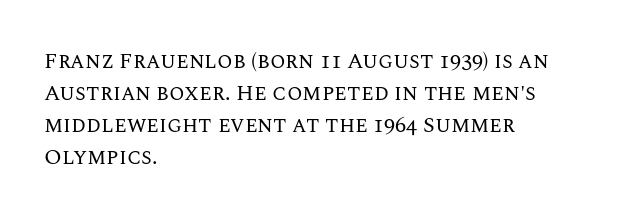
{"italic": "no", "bold": "no", "underline": "no", "align": "left", "line_spacing": "normal", "line_spacing_ratio": 1.46, "letter_spacing": "normal", "letter_spacing_em": 0.0, "glyph_px": 22}
